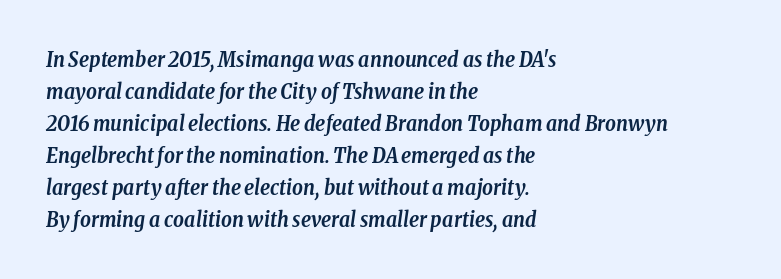
Quick note: interline space is typical. The type is set solid horizontally, with unmodified tracking. The lines are quadded left. These lines carry a lot of weight — the face is fully bold. Glance below the letters and you will spot only blank space. Is the type slanted? Yes — the strokes lean at a clear angle.
